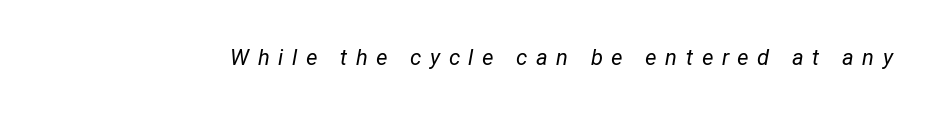
The image shows 22 px text type, italic (leaning right); set unusually wide letter spacing (+0.39 em), not underlined.
